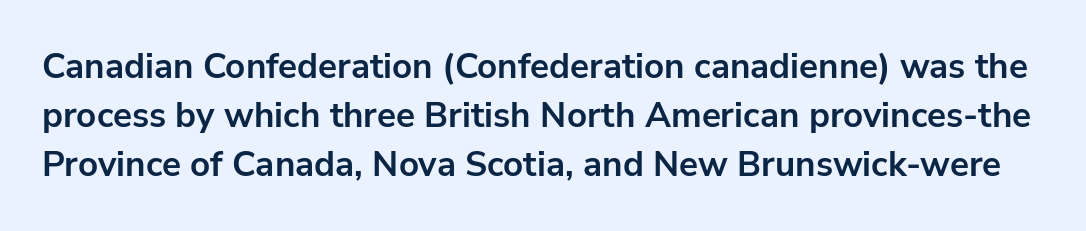
The image shows 35 px bold sans-serif type, upright; set normal line spacing (1.4x), normal letter spacing, not underlined; low stroke contrast and a medium x-height.
